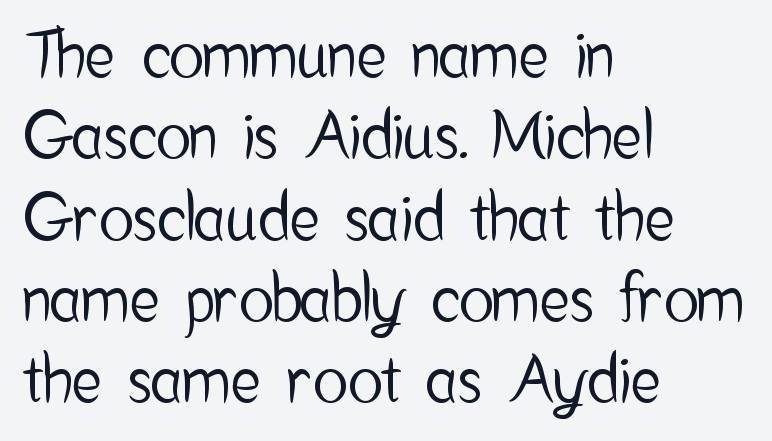
Q: Is the text italic (slanted)? A: No, it is upright.
Q: Is the typeface a serif or a sans-serif typeface? A: Sans-serif.
Q: Is the text underlined? A: No.
Q: How is the paragraph aligned? A: Left-aligned.
Q: Is the spacing between letters normal or unusually wide? A: Normal.
Q: Is the spacing between lines tight, normal or loose? A: Normal.
Q: Width (condensed, normal, or wide)? A: Condensed.
Q: Stroke contrast? A: Low.
Q: x-height? A: Medium.
Q: Monospaced? A: No.
